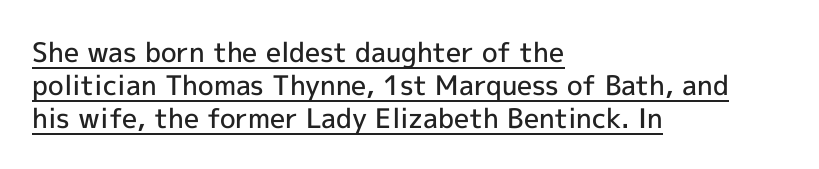
Each glyph is drawn with semibold strokes, heavier than normal yet not fully bold. Caption: standard tracking, unaltered. These lines stack with their left ends in a neat column. Is there any slant? The stems are plumb. Each line of the rendering has a horizontal stroke beneath the glyphs.
